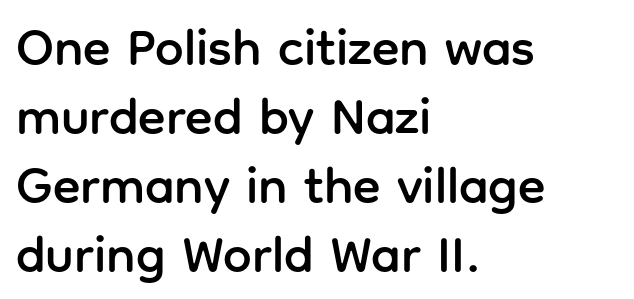
Rows of type keep a routine distance in the vertical direction. The rendering shows plain stroke endings on the letterforms — a sans-serif design. The axis of the letterforms is exactly vertical. The typesetter chose a ragged-right arrangement here. This sample has the flowing, uneven cadence of proportional lettering.
